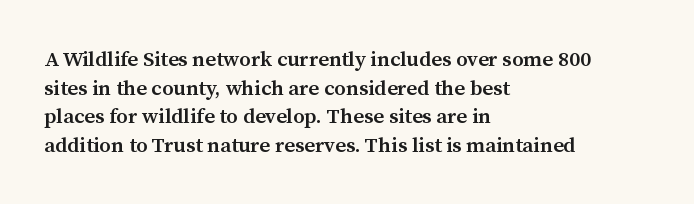
The image shows 21 px text type, upright; set left-aligned, normal line spacing (1.36x), normal letter spacing, not underlined.
